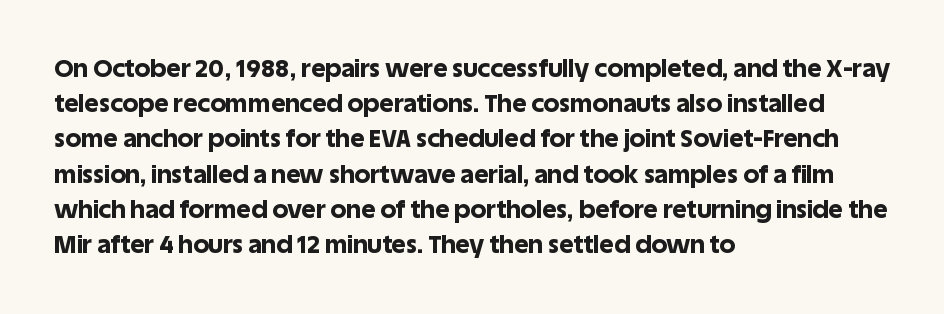
Q: Is the text bold? A: Yes.
Q: Is the text italic (slanted)? A: No, it is upright.
Q: Is the text underlined? A: No.
Q: How is the paragraph aligned? A: Left-aligned.
Q: Is the spacing between letters normal or unusually wide? A: Normal.
Q: Is the spacing between lines tight, normal or loose? A: Normal.
